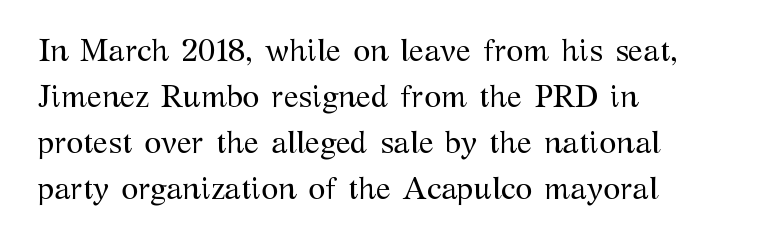
Quick note: underline off. Small tapered or slab feet sit at the stroke ends, so this counts as serif. Which margin do the lines hug? The left one — the right edge is uneven. How are the letters spaced? Ordinarily, with no added tracking.
